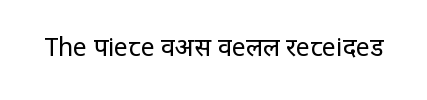
The rendering keeps characters at their native spacing. The font sits on the lighter half of the weight spectrum, regular included. Quick note: underline off. Is there any slant? The stems are plumb.
